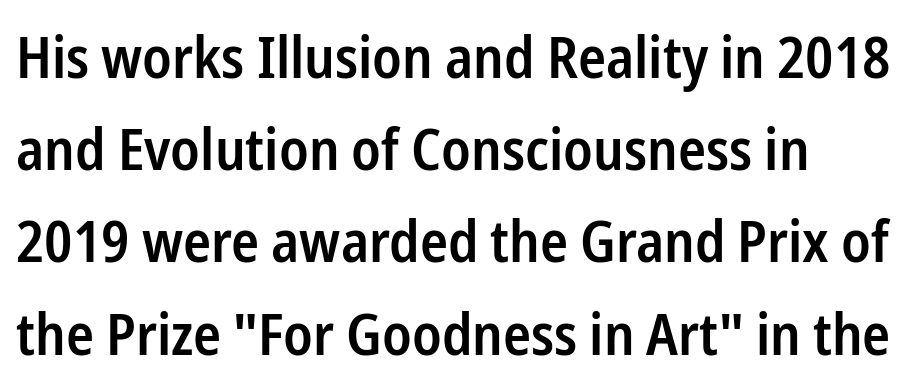
{"serif": "no", "italic": "no", "bold": "semi", "weight": "semibold", "width": "condensed", "stroke_contrast": "low", "x_height": "medium", "monospaced": "no", "underline": "no", "line_spacing": "normal", "line_spacing_ratio": 1.59, "letter_spacing": "normal", "letter_spacing_em": 0.0, "glyph_px": 58}
